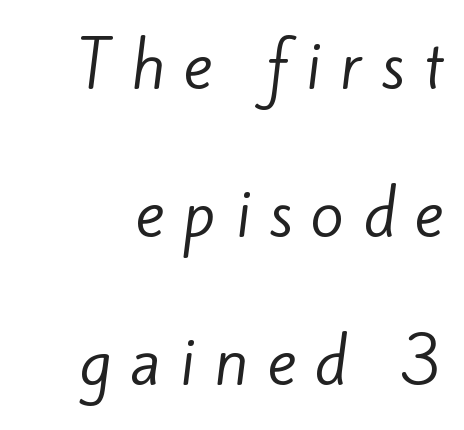
Q: Is the text bold? A: No.
Q: Is the typeface a serif or a sans-serif typeface? A: Sans-serif.
Q: Is the text underlined? A: No.
Q: Is the spacing between letters normal or unusually wide? A: Unusually wide.
Q: Is the spacing between lines tight, normal or loose? A: Loose.
Q: Width (condensed, normal, or wide)? A: Normal.
Q: Stroke contrast? A: Low.
Q: x-height? A: Small.
Q: Monospaced? A: No.
